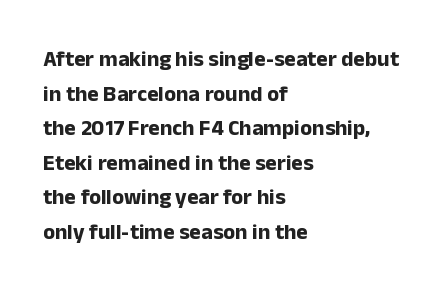
Q: Is the text bold? A: Yes.
Q: Is the text italic (slanted)? A: No, it is upright.
Q: Is the text underlined? A: No.
Q: How is the paragraph aligned? A: Left-aligned.
Q: Is the spacing between letters normal or unusually wide? A: Normal.
Q: Is the spacing between lines tight, normal or loose? A: Normal.
